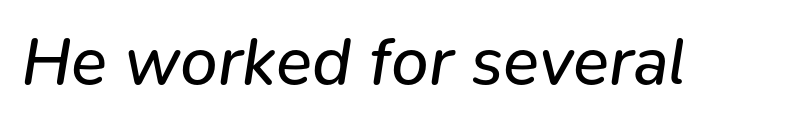
Q: Is the text bold? A: No.
Q: Is the text italic (slanted)? A: Yes, it leans right by about 9 degrees.
Q: Is the text underlined? A: No.
Q: Is the spacing between letters normal or unusually wide? A: Normal.
Q: Width (condensed, normal, or wide)? A: Normal.
Q: Stroke contrast? A: Low.
Q: x-height? A: Medium.
Q: Monospaced? A: No.
